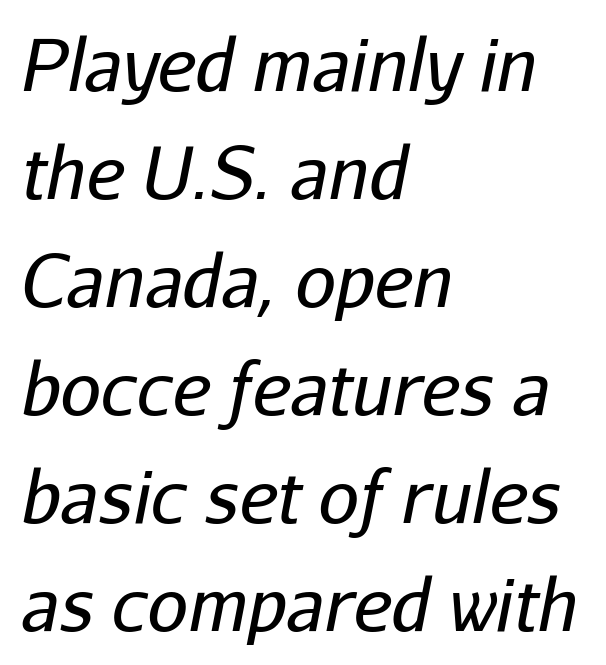
Q: Is the text bold? A: No.
Q: Is the text italic (slanted)? A: Yes, it leans right by about 11 degrees.
Q: Is the text underlined? A: No.
Q: How is the paragraph aligned? A: Left-aligned.
Q: Is the spacing between letters normal or unusually wide? A: Normal.
Q: Is the spacing between lines tight, normal or loose? A: Normal.
Q: Width (condensed, normal, or wide)? A: Normal.
Q: Stroke contrast? A: Low.
Q: x-height? A: Medium.
Q: Monospaced? A: No.
